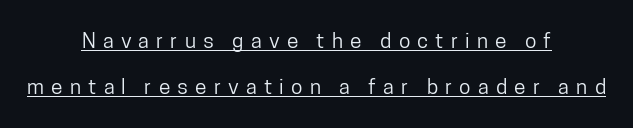
The axis of the letterforms is exactly vertical. This sample is center-justified, so both line endings float freely. These lines have a slow, spaced-out rhythm from letter to letter. Notice how a bar underscores the lettering throughout.
